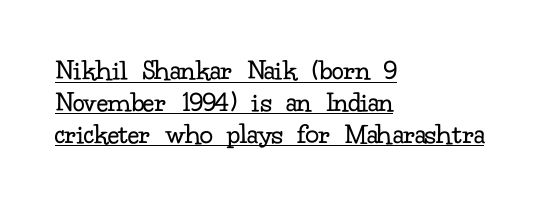
Q: Is the text bold? A: No.
Q: Is the text italic (slanted)? A: No, it is upright.
Q: Is the typeface a serif or a sans-serif typeface? A: Serif.
Q: Is the text underlined? A: Yes.
Q: How is the paragraph aligned? A: Left-aligned.
Q: Is the spacing between letters normal or unusually wide? A: Normal.
Q: Is the spacing between lines tight, normal or loose? A: Tight.
Q: Width (condensed, normal, or wide)? A: Normal.
Q: Stroke contrast? A: Low.
Q: x-height? A: Small.
Q: Monospaced? A: No.
